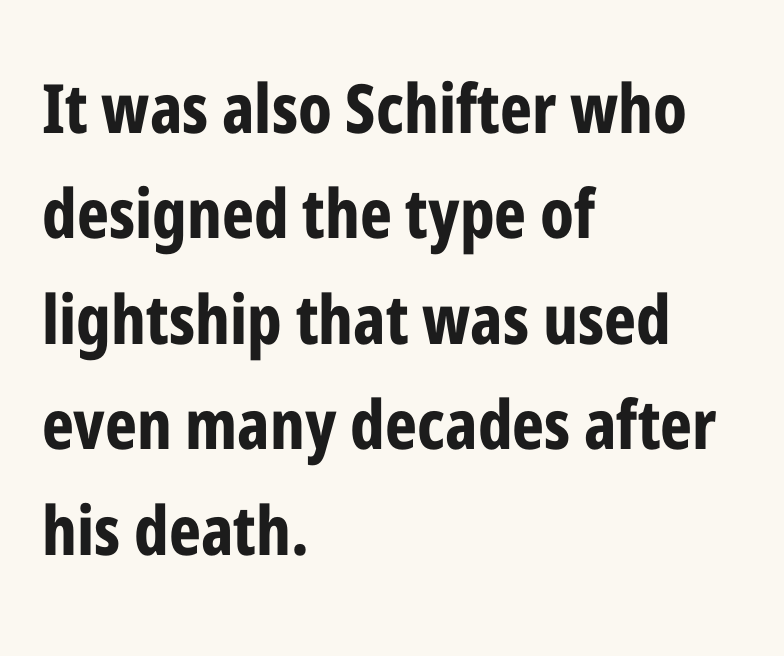
The image shows 68 px bold, condensed sans-serif type, upright; set left-aligned, normal line spacing (1.55x), normal letter spacing, not underlined; low stroke contrast and a medium x-height.
